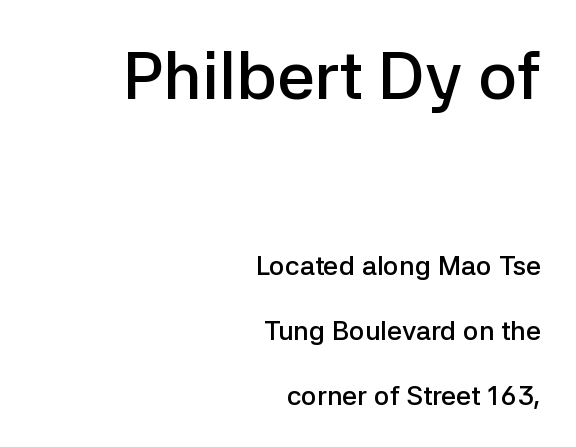
{"serif": "no", "italic": "no", "bold": "semi", "weight": "semibold", "width": "normal", "stroke_contrast": "low", "x_height": "medium", "monospaced": "no", "underline": "no", "align": "right", "line_spacing": "loose", "line_spacing_ratio": 2.4, "letter_spacing": "normal", "letter_spacing_em": 0.0, "larger_block": "first", "size_ratio": 2.48, "glyph_px": 67}
